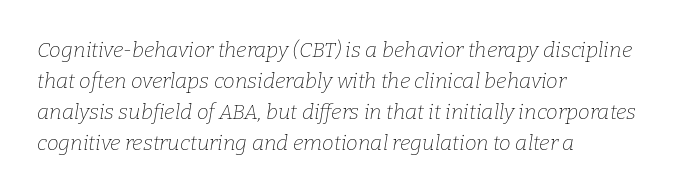
The text carries the slant typical of an italic or oblique font. Nothing unusual about the tracking: characters are spaced as the font intends. Lines of text with bare space underneath. Regarding leading, the lines here are spaced in the standard way. Heaviness? Minimal to ordinary, like unemphasized prose.
